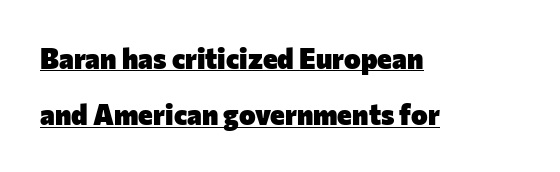
Q: Is the text bold? A: Yes.
Q: Is the text italic (slanted)? A: No, it is upright.
Q: Is the typeface a serif or a sans-serif typeface? A: Sans-serif.
Q: Is the text underlined? A: Yes.
Q: How is the paragraph aligned? A: Left-aligned.
Q: Is the spacing between letters normal or unusually wide? A: Normal.
Q: Is the spacing between lines tight, normal or loose? A: Loose.
Q: Width (condensed, normal, or wide)? A: Normal.
Q: Stroke contrast? A: Low.
Q: x-height? A: Medium.
Q: Monospaced? A: No.
